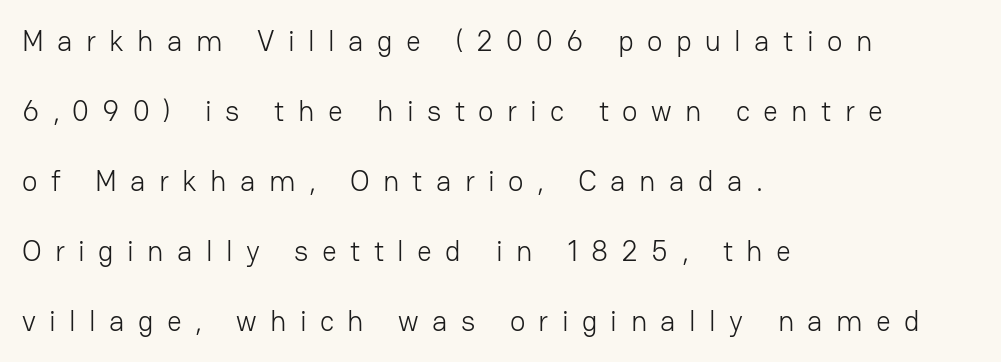
The image shows 29 px light sans-serif type, upright; set left-aligned, loose line spacing (2.41x), unusually wide letter spacing (+0.46 em), not underlined; low stroke contrast and a medium x-height.
